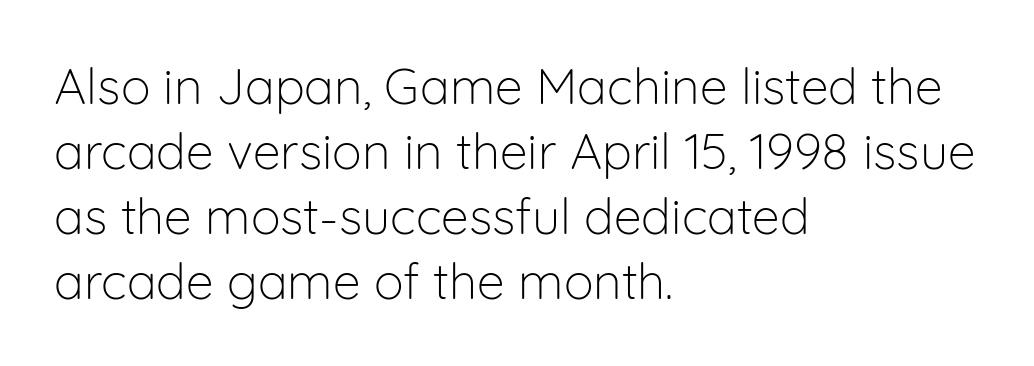
{"serif": "no", "italic": "no", "bold": "no", "weight": "light", "width": "normal", "stroke_contrast": "low", "x_height": "medium", "monospaced": "no", "underline": "no", "align": "left", "line_spacing": "normal", "line_spacing_ratio": 1.3, "letter_spacing": "normal", "letter_spacing_em": 0.0, "glyph_px": 50}
